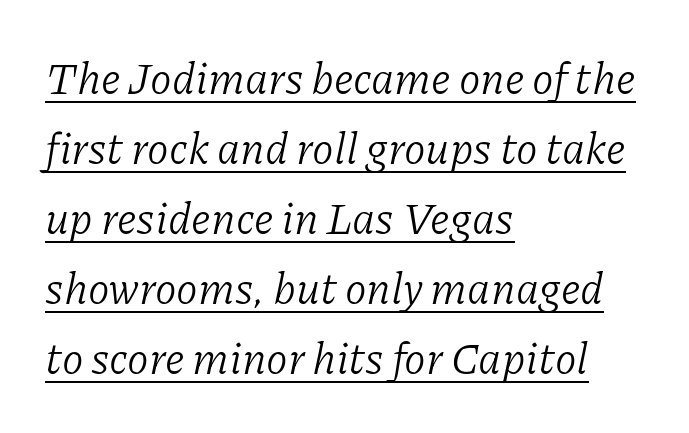
Is the letter spacing exaggerated? No — it looks like the ordinary default. Notice how the passage keeps a crisp vertical edge on the left only. Here the designer chose a conventional face with non-uniform glyph widths. Quick note: italic. Is the type heavy? It reads as light-to-regular instead. Caption: lettering with a line underneath.
